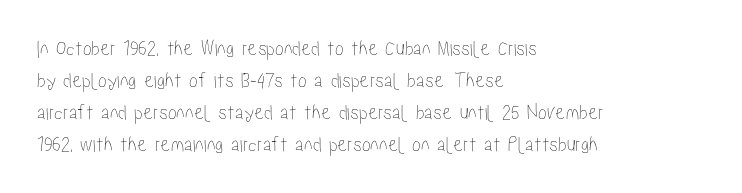
Left-aligned paragraph, ragged on the right. Rendered with straight, roman letterforms. Successive baselines arrive at the customary interval. Descenders are the only things crossing below the line. Is the letter spacing exaggerated? No — it looks like the ordinary default.
